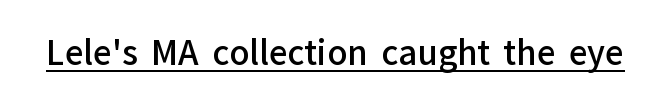
The image shows 33 px semibold sans-serif type, upright; set normal letter spacing, underlined; low stroke contrast and a medium x-height.
